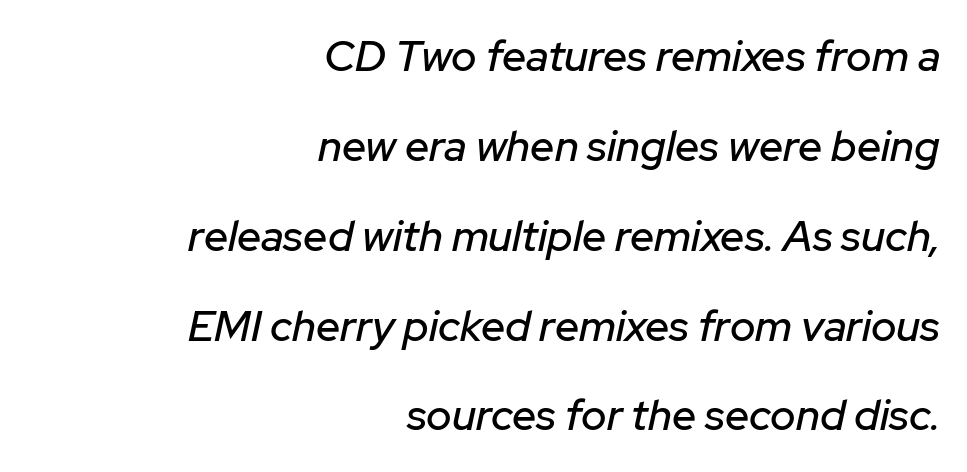
Q: Is the text italic (slanted)? A: Yes, it leans right by about 12 degrees.
Q: Is the text underlined? A: No.
Q: How is the paragraph aligned? A: Right-aligned.
Q: Is the spacing between letters normal or unusually wide? A: Normal.
Q: Is the spacing between lines tight, normal or loose? A: Loose.
Q: Width (condensed, normal, or wide)? A: Normal.
Q: Stroke contrast? A: Low.
Q: x-height? A: Medium.
Q: Monospaced? A: No.
